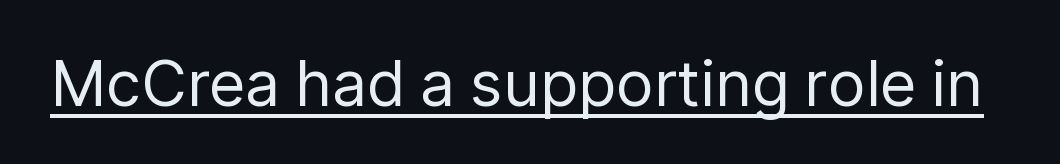
Rendered with straight, roman letterforms. Spacing verdict: proportional, widths tailored to each character. Words appear dense and cohesive because spacing is normal. Check the space under the baseline: a stroke is drawn there.
